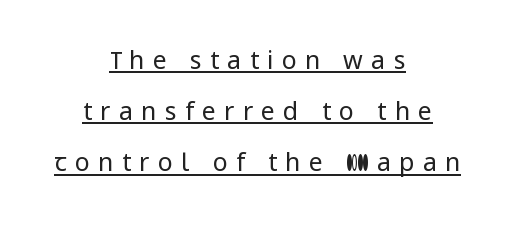
The image shows 25 px text type, upright; set centered, loose line spacing (2.05x), unusually wide letter spacing (+0.33 em), underlined.
